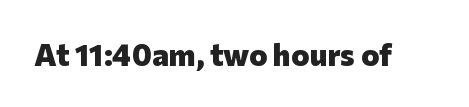
Think of a printed novel: that variable character pitch is what you see here. A roman cut, with each character standing at attention. The designer went with a sans here, leaving each stem footless. Anything drawn beneath the words? Only blank space. Characters follow at the spacing the type designer built in. The passage shown is emphatically bold.
